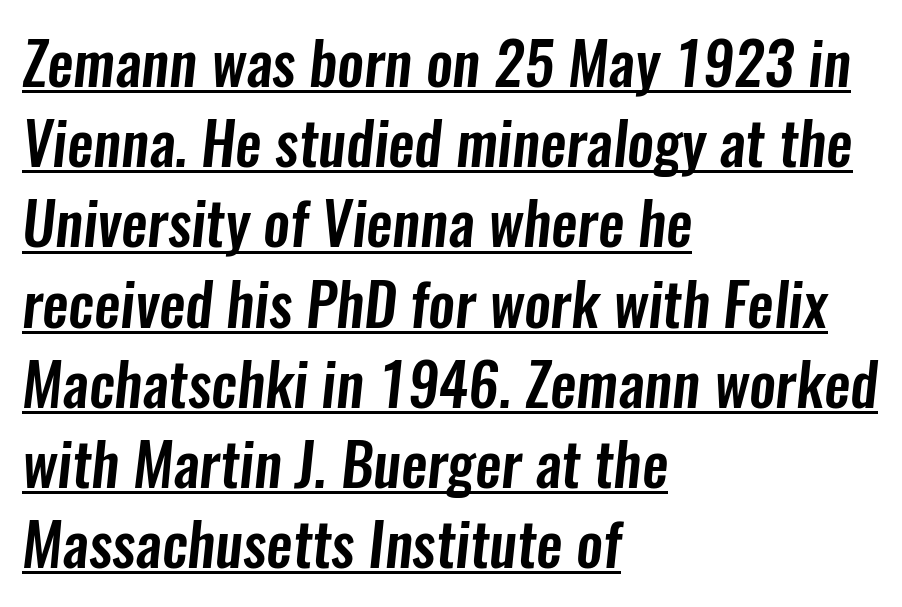
{"serif": "no", "width": "condensed", "stroke_contrast": "low", "x_height": "medium", "monospaced": "no", "underline": "yes", "align": "left", "line_spacing": "normal", "line_spacing_ratio": 1.36, "letter_spacing": "normal", "letter_spacing_em": 0.0, "glyph_px": 59}
